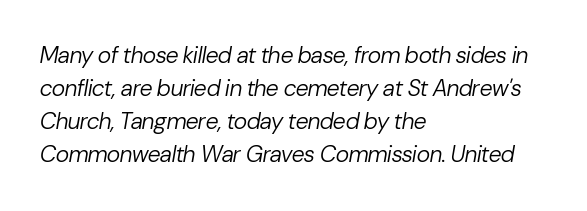
{"italic": "yes", "lean": "right", "slant_degrees": 10, "bold": "no", "underline": "no", "align": "left", "line_spacing": "normal", "line_spacing_ratio": 1.44, "letter_spacing": "normal", "letter_spacing_em": 0.0, "glyph_px": 23}
